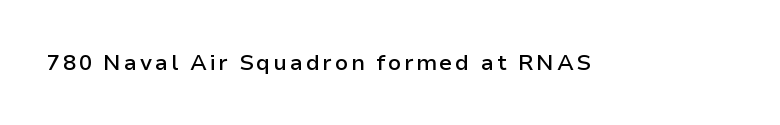
The image shows 22 px text type, upright; set not underlined.
